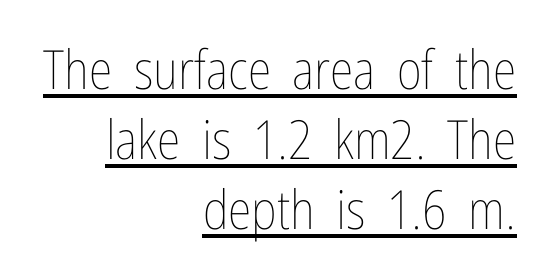
{"italic": "no", "bold": "no", "weight": "thin", "width": "condensed", "stroke_contrast": "low", "x_height": "medium", "monospaced": "no", "underline": "yes", "align": "right", "line_spacing": "normal", "line_spacing_ratio": 1.3, "letter_spacing": "normal", "letter_spacing_em": 0.0, "glyph_px": 54}
